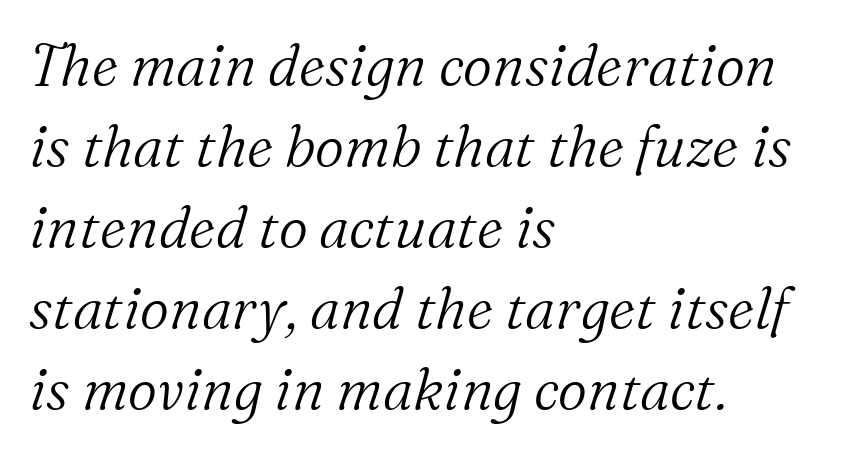
Descenders are the only things crossing below the line. These lines were composed using italics. If you drew a ruler down the left edge, every line would touch it. Is this a fixed-width face? No — the glyphs have proportional, varying widths. Type style note: has serifs. Caption: standard tracking, unaltered.
